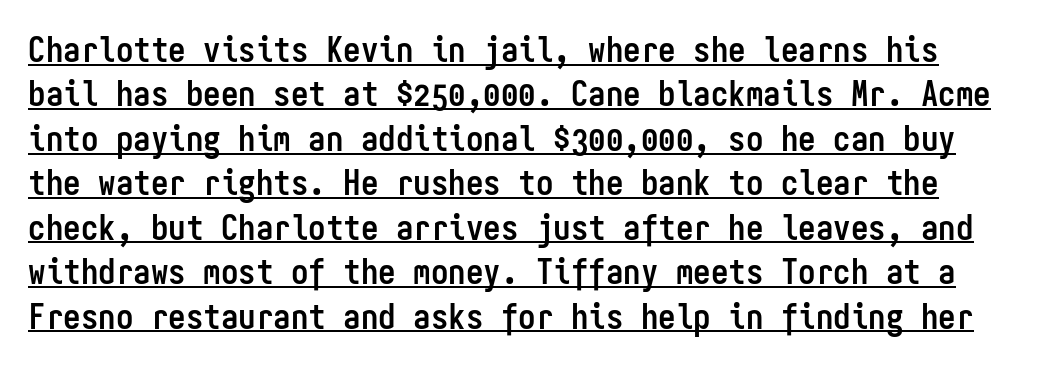
The image shows 35 px semibold, condensed sans-serif type, upright, monospaced; set normal line spacing (1.27x), normal letter spacing, underlined; low stroke contrast and a medium x-height.
